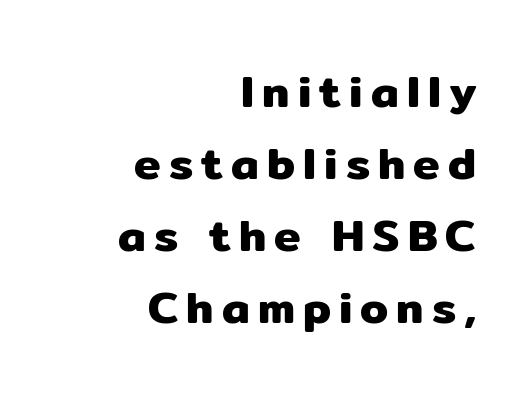
The image shows 45 px sans-serif type, upright; set right-aligned, normal line spacing (1.6x), not underlined; low stroke contrast and a medium x-height.
